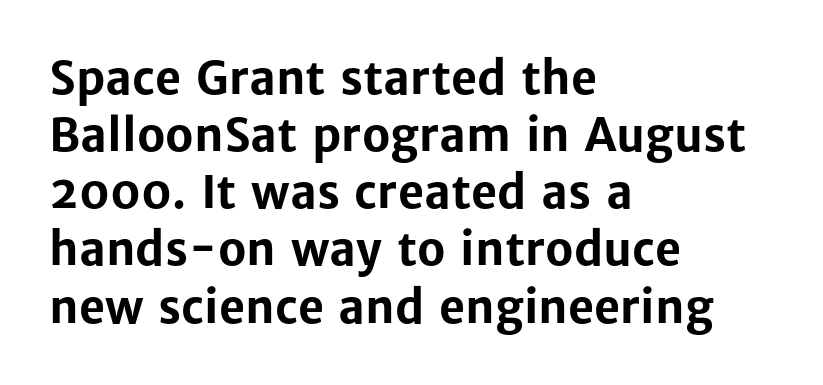
Each row of text sits above clean, open space. What weight is shown? A full bold with thick strokes. Typographically, this falls in the sans-serif category. Do the characters align in a grid? No, the font is proportional.
